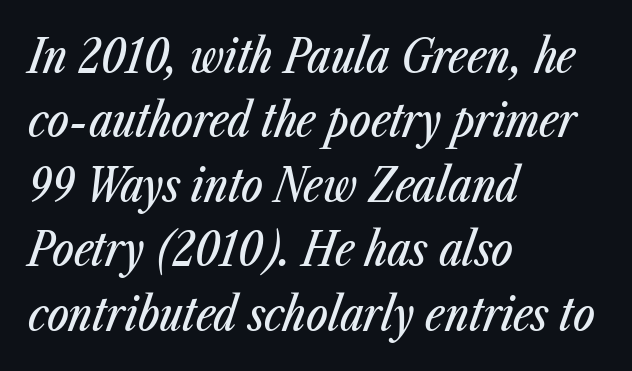
Q: Is the text italic (slanted)? A: Yes, it leans right by about 23 degrees.
Q: Is the text underlined? A: No.
Q: How is the paragraph aligned? A: Left-aligned.
Q: Is the spacing between letters normal or unusually wide? A: Normal.
Q: Is the spacing between lines tight, normal or loose? A: Normal.
Q: Width (condensed, normal, or wide)? A: Condensed.
Q: Stroke contrast? A: Low.
Q: x-height? A: Medium.
Q: Monospaced? A: No.
